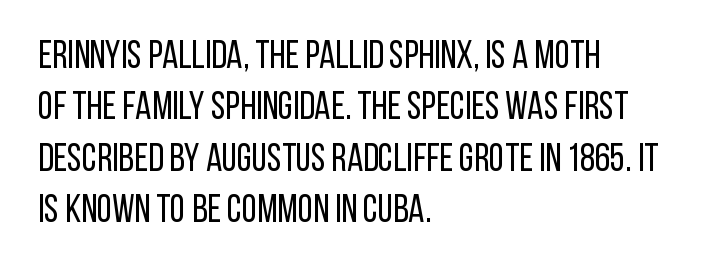
{"serif": "no", "italic": "no", "bold": "no", "weight": "regular", "width": "condensed", "stroke_contrast": "low", "x_height": "large", "monospaced": "no", "underline": "no", "align": "left", "line_spacing": "normal", "line_spacing_ratio": 1.32, "letter_spacing": "normal", "letter_spacing_em": 0.0, "glyph_px": 39}
